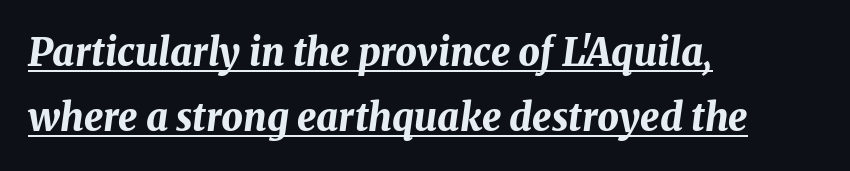
{"italic": "yes", "lean": "right", "slant_degrees": 8, "bold": "yes", "weight": "bold", "width": "normal", "stroke_contrast": "medium", "x_height": "medium", "monospaced": "no", "underline": "yes", "align": "left", "line_spacing_ratio": 1.72, "letter_spacing": "normal", "letter_spacing_em": 0.0, "glyph_px": 38}
